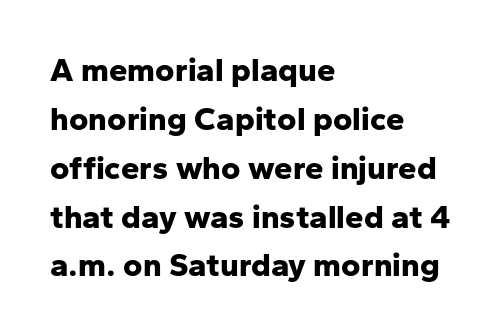
Q: Is the text bold? A: Yes.
Q: Is the text italic (slanted)? A: No, it is upright.
Q: Is the typeface a serif or a sans-serif typeface? A: Sans-serif.
Q: Is the text underlined? A: No.
Q: How is the paragraph aligned? A: Left-aligned.
Q: Is the spacing between letters normal or unusually wide? A: Normal.
Q: Is the spacing between lines tight, normal or loose? A: Normal.
Q: Width (condensed, normal, or wide)? A: Normal.
Q: Stroke contrast? A: Low.
Q: x-height? A: Medium.
Q: Monospaced? A: No.
